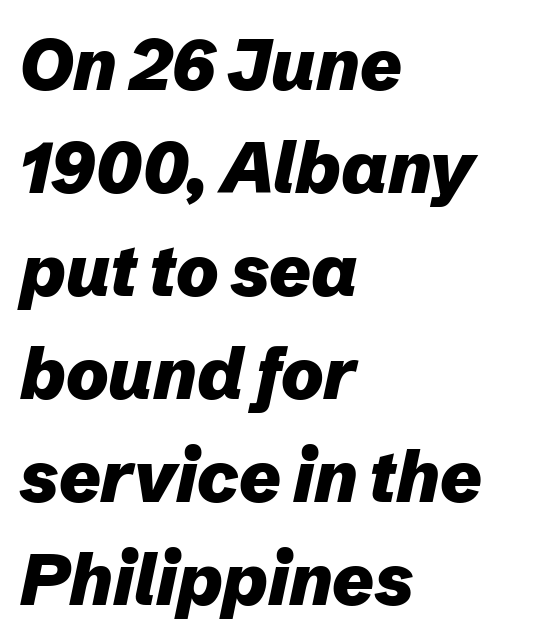
The image shows 71 px heavy type, italic (leaning right); set left-aligned, normal line spacing (1.45x), normal letter spacing, not underlined; low stroke contrast and a medium x-height.
